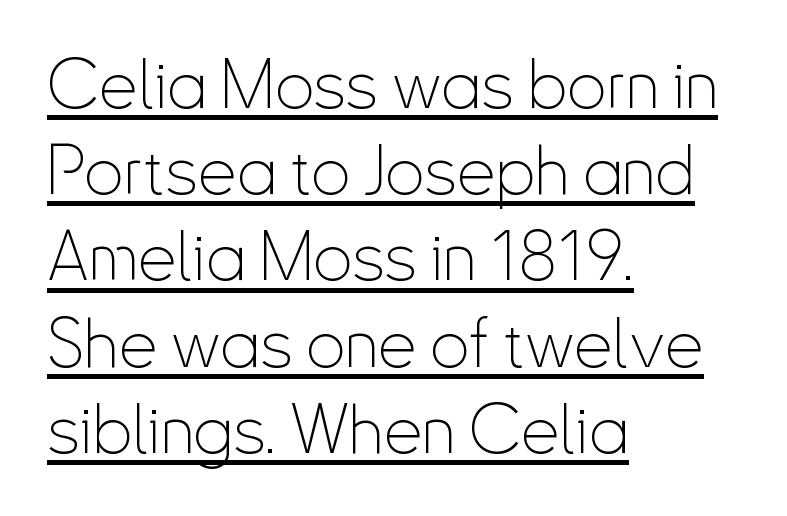
{"serif": "no", "italic": "no", "bold": "no", "weight": "thin", "width": "condensed", "stroke_contrast": "low", "x_height": "small", "monospaced": "no", "underline": "yes", "align": "left", "line_spacing": "normal", "line_spacing_ratio": 1.25, "letter_spacing": "normal", "letter_spacing_em": 0.0, "glyph_px": 69}
